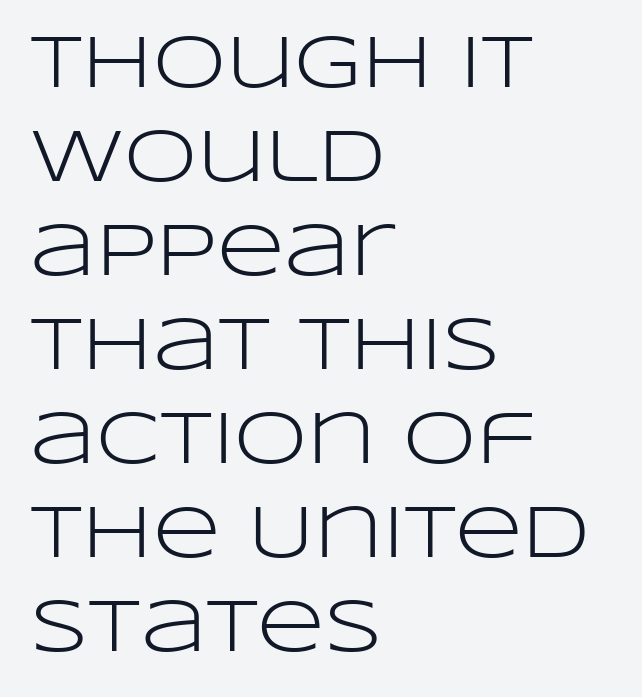
Stroke thickness stays within the range of a standard reading face or lighter. The foot of each line stays bare and open. The lettering stays uniformly vertical, giving the passage a roman look. Letter spacing: default. Do the characters align in a grid? No, the font is proportional. The ragged edge is on the right, which tells us the setting is flush left.
